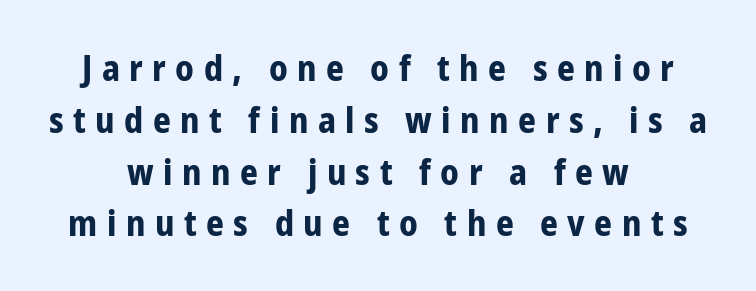
The image shows 35 px bold, condensed sans-serif type, upright; set centered, normal line spacing (1.48x), unusually wide letter spacing (+0.27 em), not underlined; low stroke contrast and a medium x-height.
